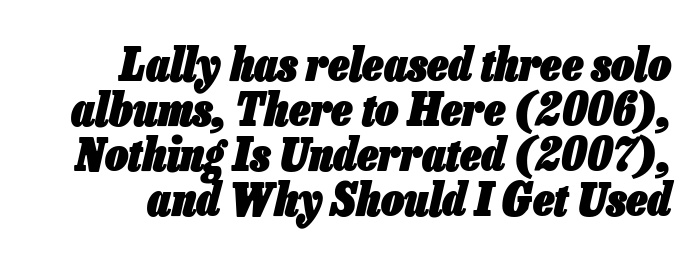
Characters are canted at an angle relative to the baseline's perpendicular. This sample trades vertical openness for compactness between lines. This rendering leaves character spacing at its baseline value. The specimen omits any rule beneath the text block's lines. Each glyph is drawn with heavy, bold strokes.
